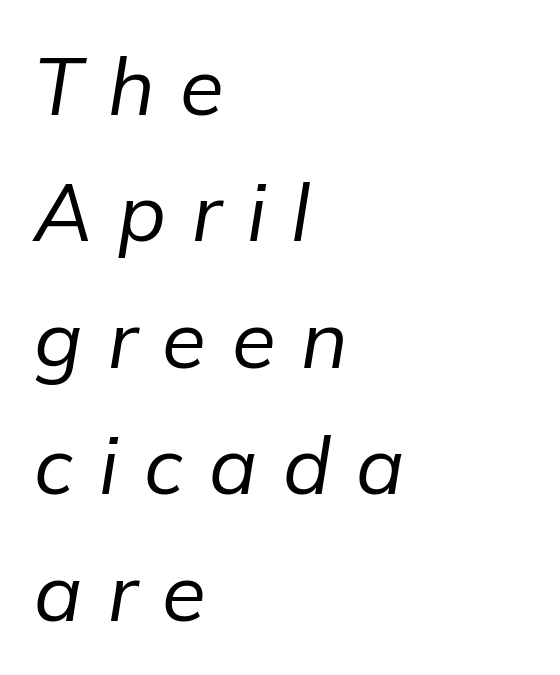
{"italic": "yes", "lean": "right", "slant_degrees": 9, "bold": "no", "weight": "regular", "width": "normal", "stroke_contrast": "low", "x_height": "medium", "monospaced": "no", "underline": "no", "align": "left", "line_spacing": "normal", "line_spacing_ratio": 1.58, "letter_spacing": "wide", "letter_spacing_em": 0.32, "glyph_px": 80}
